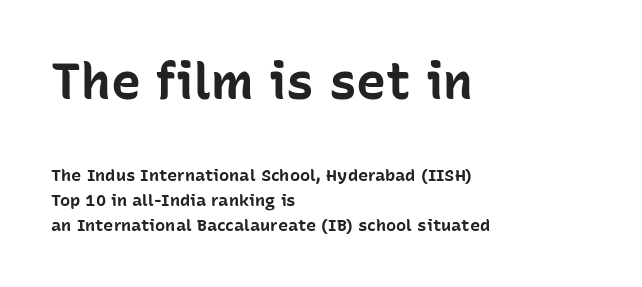
Posture: upright roman. Type size steps down from the first block to the second. Look at the bottom of the vertical strokes: they stop flat, with no serifs. The face used here is rendered with its standard letterfit. The designer left line spacing at the default. The passage shown is typed in a proportional face where columns would drift.
